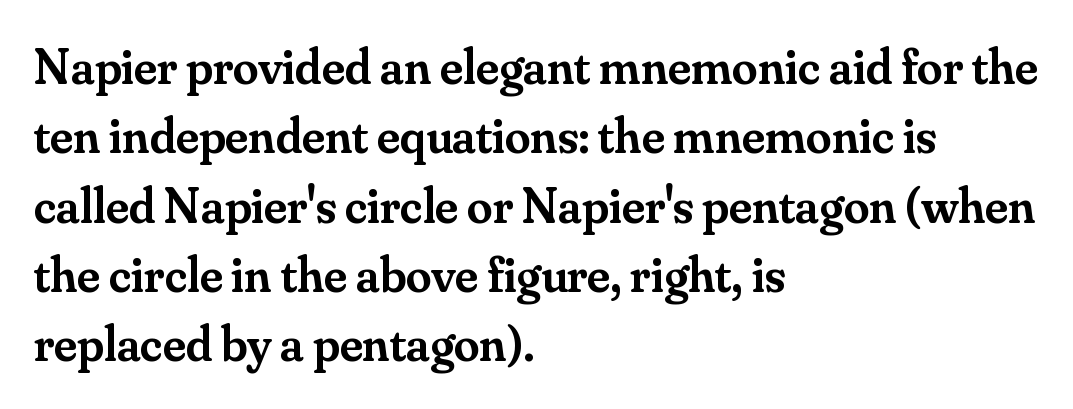
The image shows 51 px semibold serif type, upright; set left-aligned, normal line spacing (1.36x), normal letter spacing, not underlined; medium stroke contrast and a small x-height.
